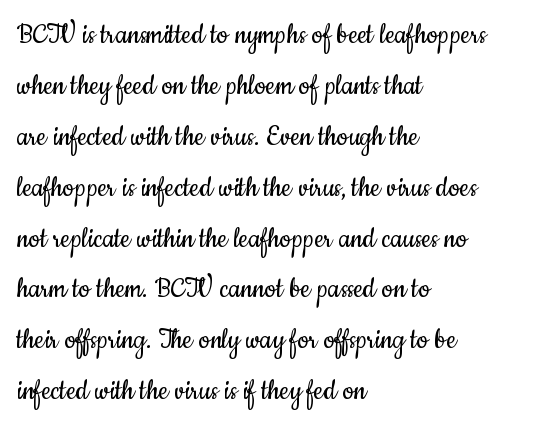
{"serif": "no", "bold": "no", "weight": "regular", "width": "condensed", "stroke_contrast": "low", "x_height": "small", "monospaced": "no", "underline": "no", "align": "left", "line_spacing": "normal", "line_spacing_ratio": 1.59, "letter_spacing": "normal", "letter_spacing_em": 0.0, "glyph_px": 32}
